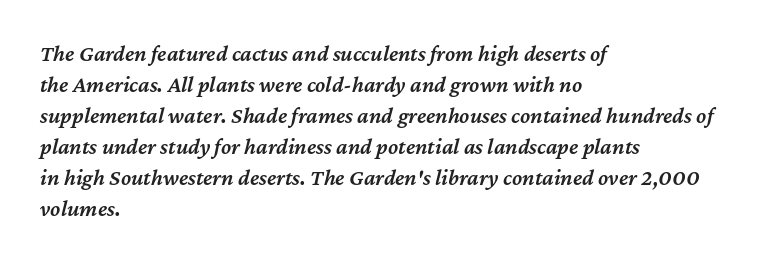
Q: Is the text bold? A: Semi-bold.
Q: Is the text italic (slanted)? A: Yes, it leans right by about 12 degrees.
Q: Is the text underlined? A: No.
Q: How is the paragraph aligned? A: Left-aligned.
Q: Is the spacing between letters normal or unusually wide? A: Normal.
Q: Is the spacing between lines tight, normal or loose? A: Normal.
